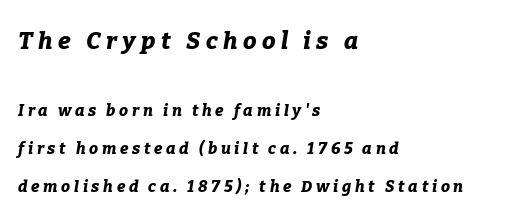
A typesetter would mark this as italic. Words appear elongated and porous because spacing is wide. Each line starts at the same left margin while the right side varies. Horizontal bands of white between lines are thick stripes.
